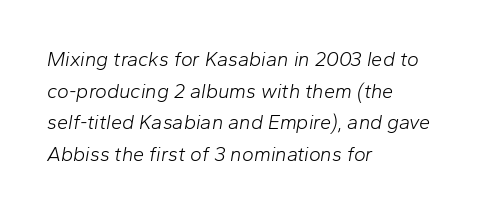
Q: Is the text bold? A: No.
Q: Is the text italic (slanted)? A: Yes, it leans right by about 10 degrees.
Q: Is the text underlined? A: No.
Q: How is the paragraph aligned? A: Left-aligned.
Q: Is the spacing between letters normal or unusually wide? A: Normal.
Q: Is the spacing between lines tight, normal or loose? A: Normal.
